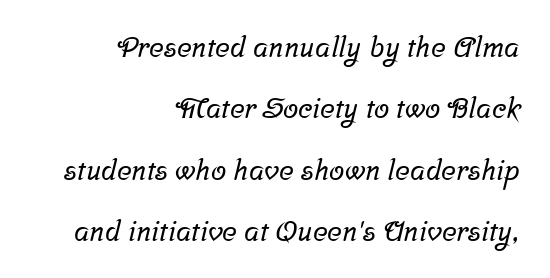
{"width": "normal", "stroke_contrast": "low", "x_height": "medium", "monospaced": "no", "underline": "no", "align": "right", "line_spacing": "loose", "line_spacing_ratio": 2.19, "letter_spacing": "normal", "letter_spacing_em": 0.0, "glyph_px": 28}
